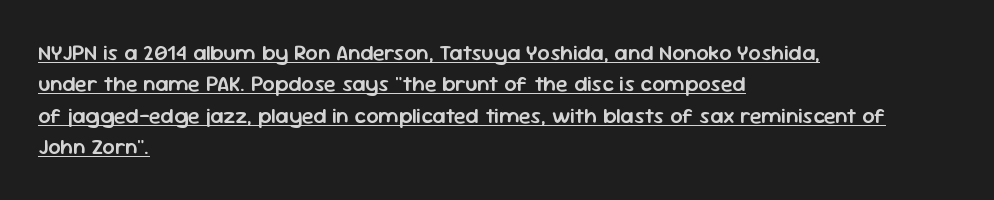
The image shows 22 px text type, upright; set left-aligned, normal line spacing (1.43x), normal letter spacing, underlined.
